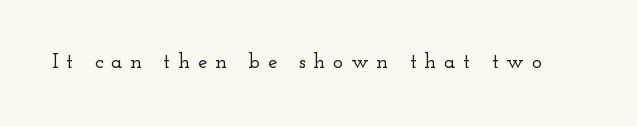
{"italic": "no", "underline": "no", "letter_spacing": "wide", "letter_spacing_em": 0.37, "glyph_px": 21}
